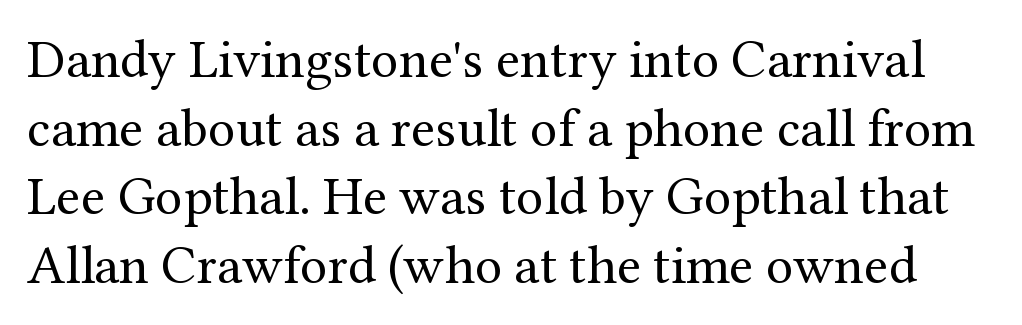
Quick note: not italic, upright. The block of text has a typical density, with ordinary space between rows. Spacing verdict: proportional, widths tailored to each character. Spacing between characters is what you'd get straight out of the box. The letters look calm and open, with moderate or lighter stems.
